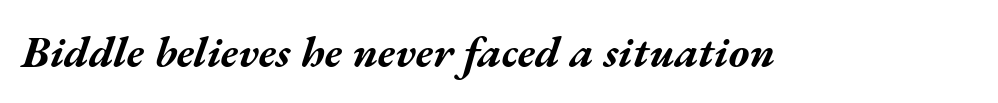
The image shows 44 px bold, wide type, italic (leaning right); set normal letter spacing, not underlined; medium stroke contrast and a medium x-height.
